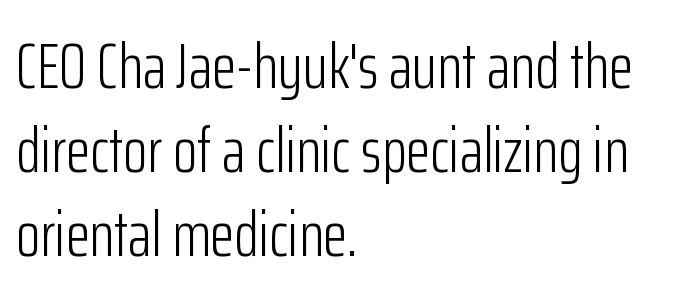
Teacher's note: observe the even left margin — that is flush-left alignment. Bold? No — there's no thickening of the strokes. Baseline-to-baseline distance is the conventional proportion of letter height. The face used here is proportionally spaced, like ordinary book or web type. It's the straight-up-and-down kind of type.
